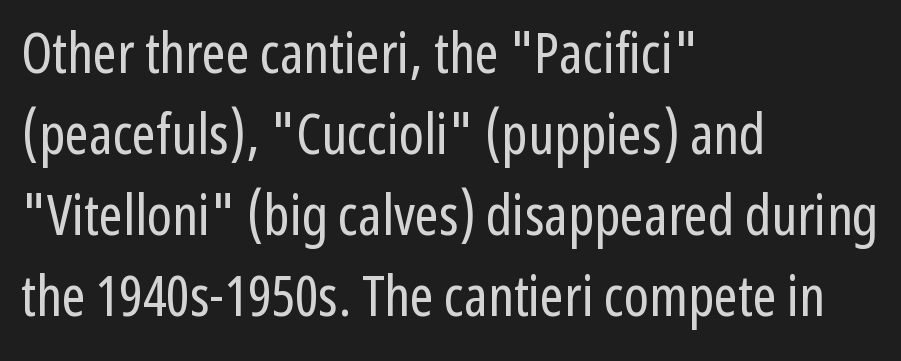
The image shows 57 px regular-weight, condensed sans-serif type, upright; set left-aligned, normal line spacing (1.42x), normal letter spacing, not underlined; low stroke contrast and a medium x-height.
